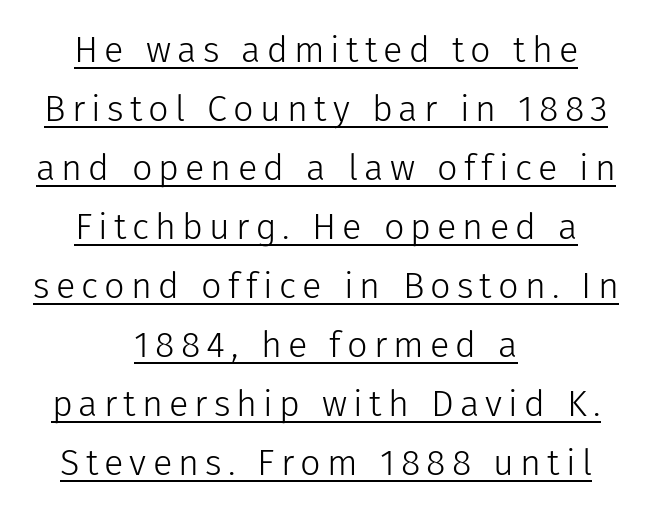
Looks like someone drew a line under every word here. Every stem runs plumb, perpendicular to the baseline. Alignment: centered. Baseline-to-baseline distance is the conventional proportion of letter height. The rendering uses natural spacing where letterforms have individual widths. Stroke terminals: plain, sans-serif.
